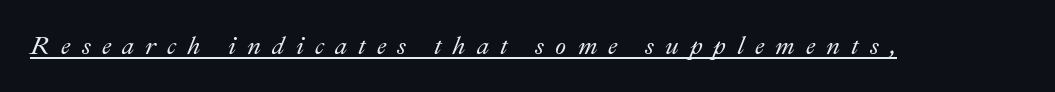
The image shows 25 px text type, italic (leaning right); set unusually wide letter spacing (+0.44 em), underlined.
